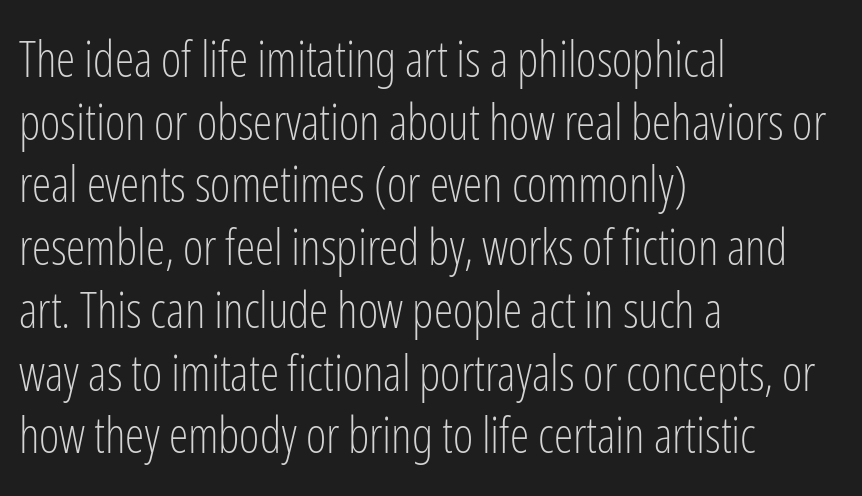
Q: Is the text bold? A: No.
Q: Is the text italic (slanted)? A: No, it is upright.
Q: Is the typeface a serif or a sans-serif typeface? A: Sans-serif.
Q: Is the text underlined? A: No.
Q: How is the paragraph aligned? A: Left-aligned.
Q: Is the spacing between letters normal or unusually wide? A: Normal.
Q: Is the spacing between lines tight, normal or loose? A: Normal.
Q: Width (condensed, normal, or wide)? A: Condensed.
Q: Stroke contrast? A: Low.
Q: x-height? A: Medium.
Q: Monospaced? A: No.
